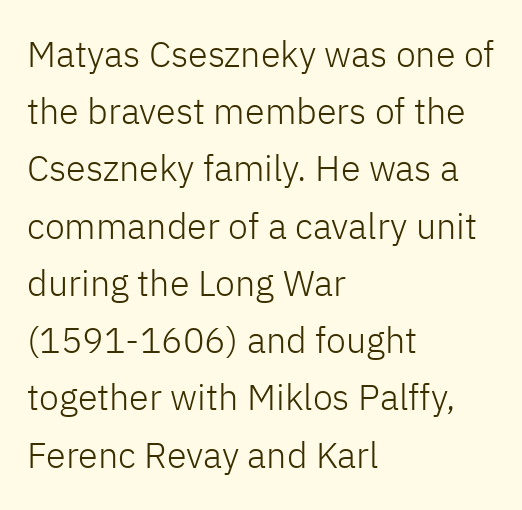
Q: Is the text bold? A: No.
Q: Is the text italic (slanted)? A: No, it is upright.
Q: Is the typeface a serif or a sans-serif typeface? A: Sans-serif.
Q: Is the text underlined? A: No.
Q: How is the paragraph aligned? A: Left-aligned.
Q: Is the spacing between letters normal or unusually wide? A: Normal.
Q: Is the spacing between lines tight, normal or loose? A: Normal.
Q: Width (condensed, normal, or wide)? A: Normal.
Q: Stroke contrast? A: Low.
Q: x-height? A: Medium.
Q: Monospaced? A: No.
